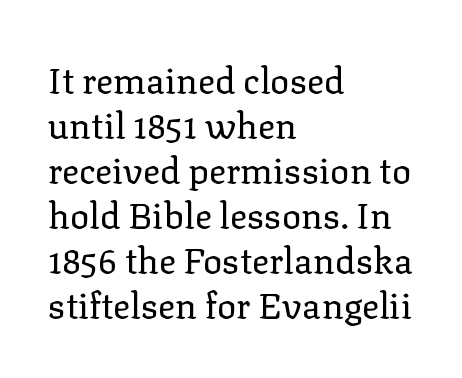
{"serif": "yes", "italic": "no", "bold": "no", "weight": "regular", "width": "normal", "stroke_contrast": "low", "x_height": "medium", "monospaced": "no", "underline": "no", "align": "left", "line_spacing": "normal", "line_spacing_ratio": 1.25, "letter_spacing": "normal", "letter_spacing_em": 0.0, "glyph_px": 36}
